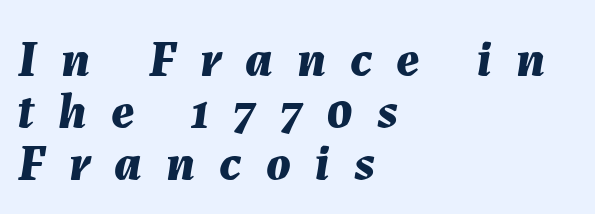
Every row of glyphs begins at an identical x-position on the left. Slant detected: the letters are inclined. Leading: reduced. Someone cranked the tracking dial way up on this one. I'd describe the lettering as bold — thick and assertive. Underline: absent.
